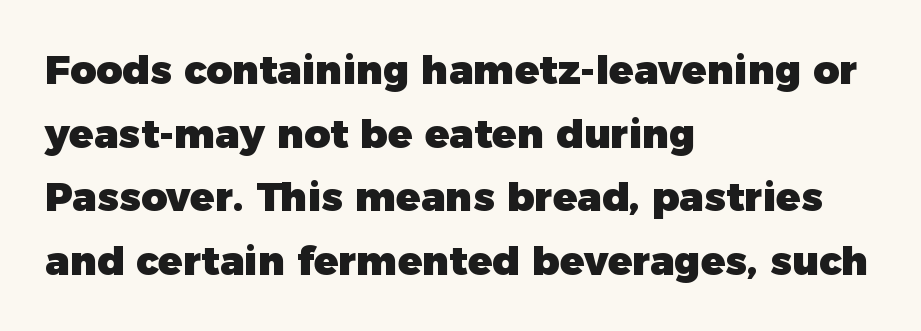
Q: Is the text bold? A: Yes.
Q: Is the text italic (slanted)? A: No, it is upright.
Q: Is the typeface a serif or a sans-serif typeface? A: Sans-serif.
Q: Is the text underlined? A: No.
Q: How is the paragraph aligned? A: Left-aligned.
Q: Is the spacing between letters normal or unusually wide? A: Normal.
Q: Is the spacing between lines tight, normal or loose? A: Normal.
Q: Width (condensed, normal, or wide)? A: Normal.
Q: Stroke contrast? A: Low.
Q: x-height? A: Medium.
Q: Monospaced? A: No.
